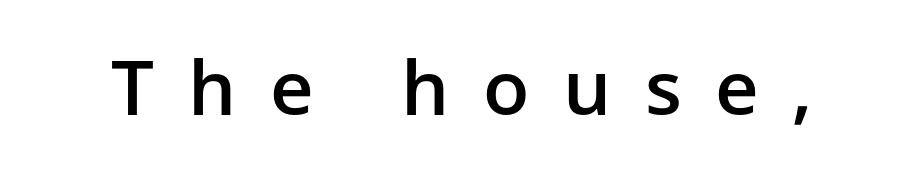
Q: Is the text bold? A: Semi-bold.
Q: Is the text italic (slanted)? A: No, it is upright.
Q: Is the typeface a serif or a sans-serif typeface? A: Sans-serif.
Q: Is the text underlined? A: No.
Q: Is the spacing between letters normal or unusually wide? A: Unusually wide.
Q: Width (condensed, normal, or wide)? A: Normal.
Q: Stroke contrast? A: Low.
Q: x-height? A: Medium.
Q: Monospaced? A: No.
